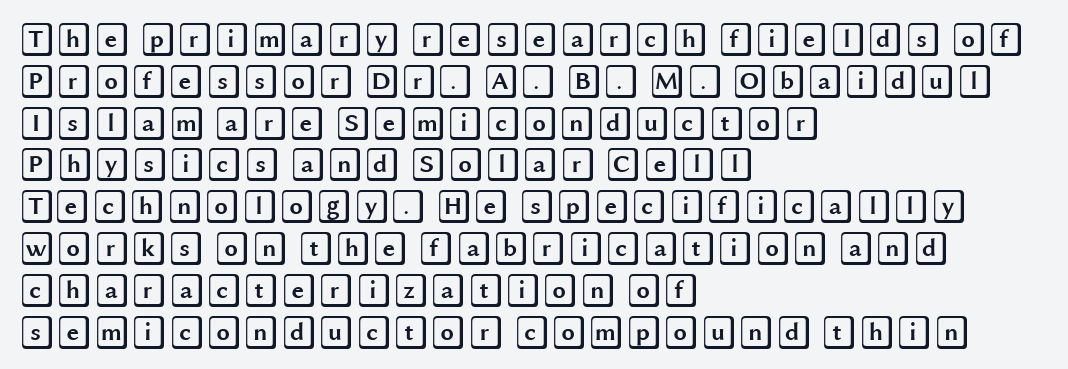
The image shows 34 px wide type, upright; set left-aligned, line spacing 1.23x, normal letter spacing, not underlined; a large x-height.
